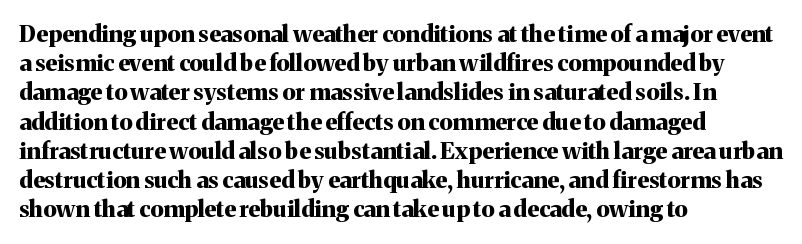
Q: Is the text bold? A: Yes.
Q: Is the text italic (slanted)? A: No, it is upright.
Q: Is the text underlined? A: No.
Q: How is the paragraph aligned? A: Left-aligned.
Q: Is the spacing between letters normal or unusually wide? A: Normal.
Q: Is the spacing between lines tight, normal or loose? A: Normal.
